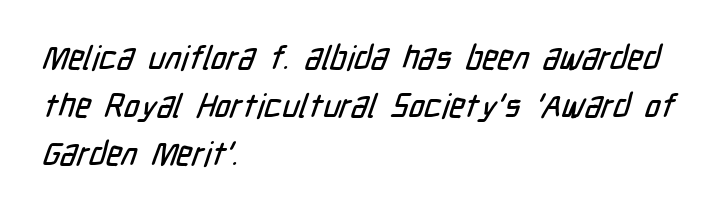
Q: Is the typeface a serif or a sans-serif typeface? A: Sans-serif.
Q: Is the text underlined? A: No.
Q: How is the paragraph aligned? A: Left-aligned.
Q: Is the spacing between letters normal or unusually wide? A: Normal.
Q: Is the spacing between lines tight, normal or loose? A: Normal.
Q: Width (condensed, normal, or wide)? A: Condensed.
Q: Stroke contrast? A: Low.
Q: x-height? A: Medium.
Q: Monospaced? A: No.
